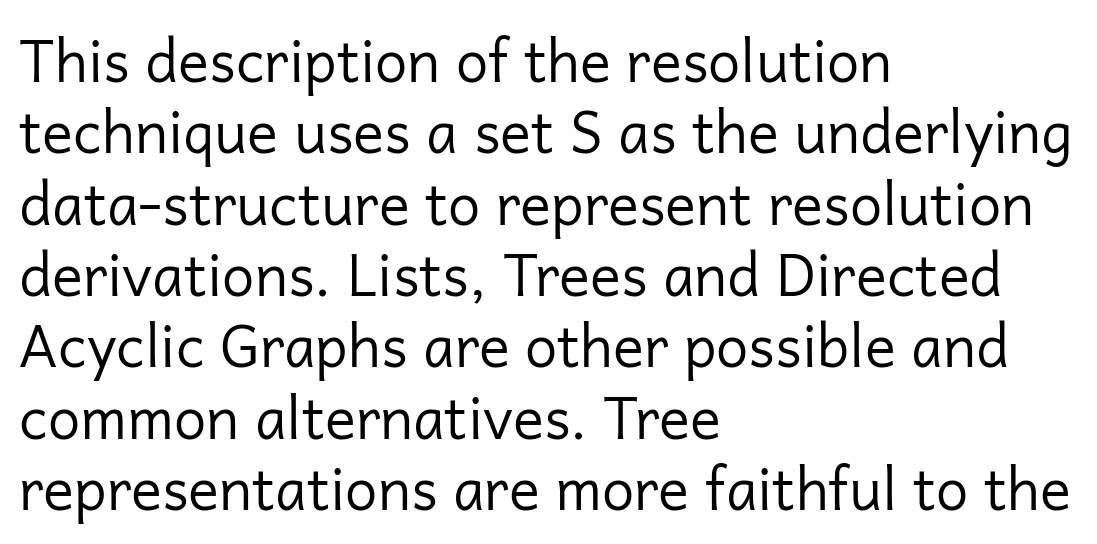
{"serif": "no", "italic": "no", "bold": "no", "weight": "regular", "width": "normal", "stroke_contrast": "low", "x_height": "medium", "monospaced": "no", "underline": "no", "align": "left", "line_spacing_ratio": 1.23, "letter_spacing": "normal", "letter_spacing_em": 0.0, "glyph_px": 58}
